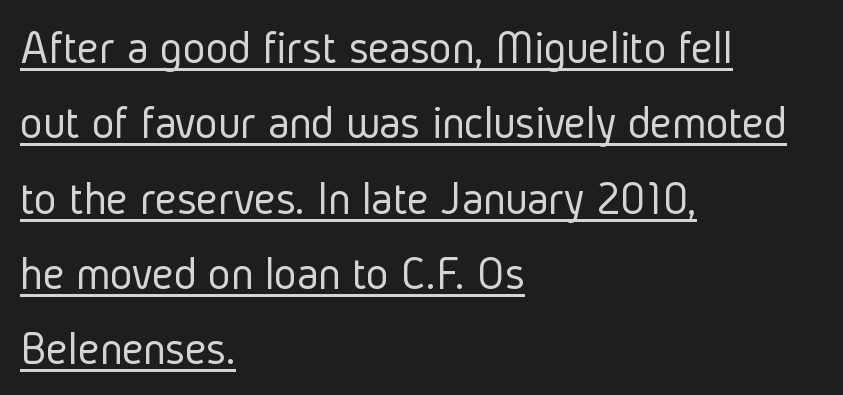
Honestly, the letter spacing is just normal — you wouldn't notice it. Horizontal alignment here is leftward, the default for most running prose. This is the regular roman posture of the typeface. The cut favours lightness, reaching ordinary text weight at its darkest.
